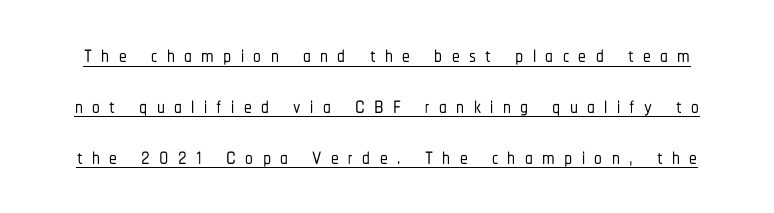
The face used here appears with an underline applied. The characters display no serif detailing; their extremities are plain. The letters advance in unequal steps, a hallmark of proportional type. These lines sit exactly where default settings would place them. The letters stand straight up with perfectly vertical stems.
